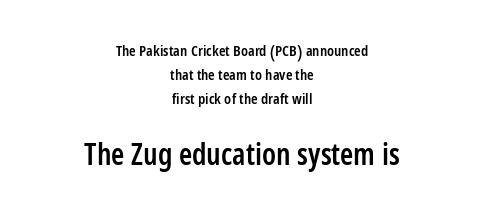
{"serif": "no", "italic": "no", "bold": "semi", "weight": "semibold", "width": "condensed", "stroke_contrast": "low", "x_height": "medium", "monospaced": "no", "underline": "no", "align": "center", "line_spacing": "normal", "line_spacing_ratio": 1.59, "letter_spacing": "normal", "letter_spacing_em": 0.0, "larger_block": "second", "size_ratio": 2.0, "glyph_px": 30}
